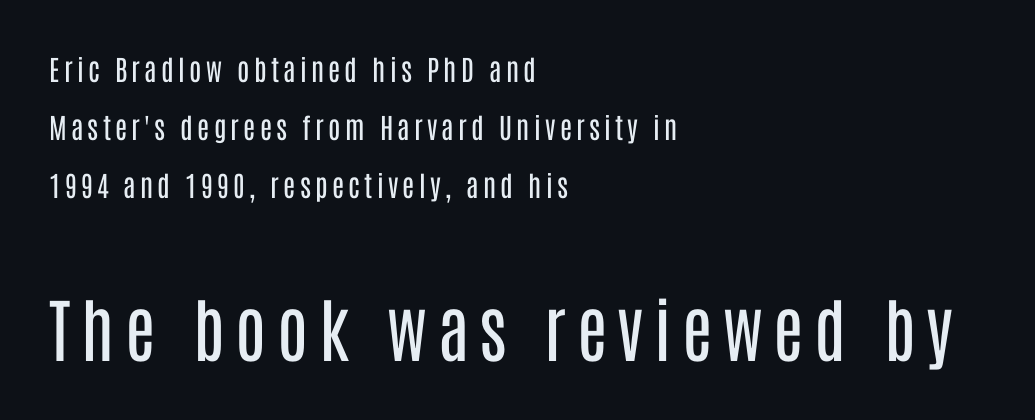
{"serif": "no", "italic": "no", "bold": "no", "weight": "regular", "width": "condensed", "stroke_contrast": "low", "x_height": "large", "monospaced": "no", "underline": "no", "align": "left", "line_spacing": "loose", "line_spacing_ratio": 2.08, "larger_block": "second", "size_ratio": 2.5, "glyph_px": 70}
